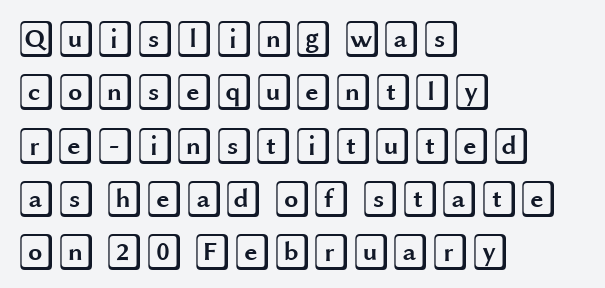
Q: Is the text italic (slanted)? A: No, it is upright.
Q: Is the text underlined? A: No.
Q: How is the paragraph aligned? A: Left-aligned.
Q: Is the spacing between letters normal or unusually wide? A: Normal.
Q: Is the spacing between lines tight, normal or loose? A: Normal.
Q: Width (condensed, normal, or wide)? A: Wide.
Q: x-height? A: Large.
